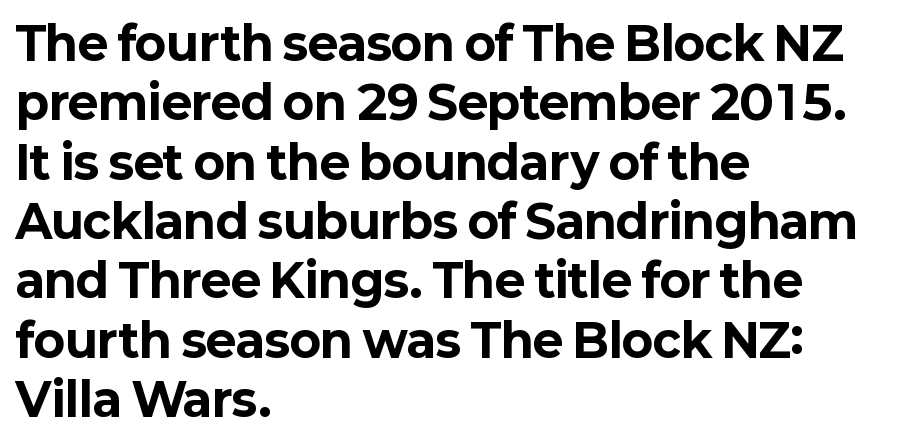
{"serif": "no", "italic": "no", "bold": "yes", "weight": "bold", "width": "normal", "stroke_contrast": "low", "x_height": "medium", "monospaced": "no", "underline": "no", "align": "left", "line_spacing": "normal", "line_spacing_ratio": 1.29, "letter_spacing": "normal", "letter_spacing_em": 0.0, "glyph_px": 46}
